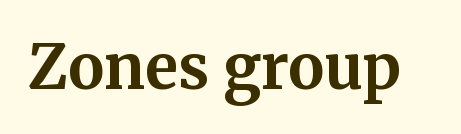
This rendering features lettering with no underline. The rendering uses a bold face; every stroke is thick and dark. This is serif lettering, the kind often seen in printed books. The tracking reads as untouched default to a designer's eye. Nope, not italic — everything's standing straight. Varying glyph widths throughout — classic text-font behaviour.
